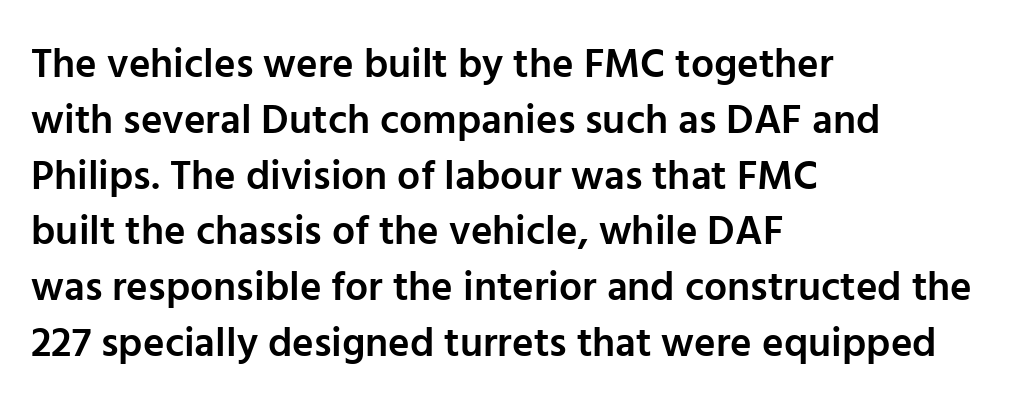
The type is set solid horizontally, with unmodified tracking. Does the copy run flush right? No — it runs flush left. Varying glyph widths throughout — classic text-font behaviour. Italic: no, the glyphs are upright roman. The glyphs are unaccompanied by any horizontal stroke below them. Stroke thickness is moderately raised; the sample reads as semibold.
